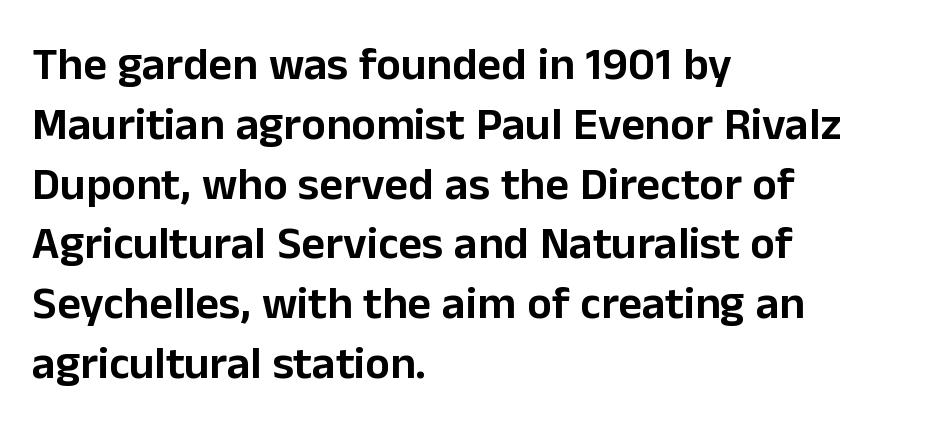
Think of a printed novel: that variable character pitch is what you see here. You can tell from the bare stems that sans-serif type was used. Tracking value appears to be zero — textbook default spacing. Does the leading feel generous? No, just average. Which margin do the lines hug? The left one — the right edge is uneven. The typography opts for an upright posture over an oblique one.
